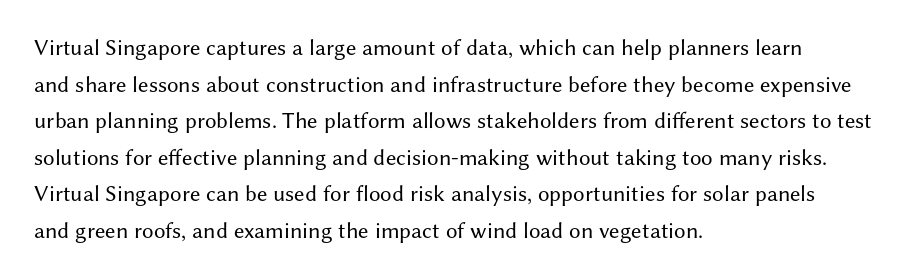
Q: Is the text bold? A: No.
Q: Is the text italic (slanted)? A: No, it is upright.
Q: Is the text underlined? A: No.
Q: How is the paragraph aligned? A: Left-aligned.
Q: Is the spacing between letters normal or unusually wide? A: Normal.
Q: Is the spacing between lines tight, normal or loose? A: Normal.
